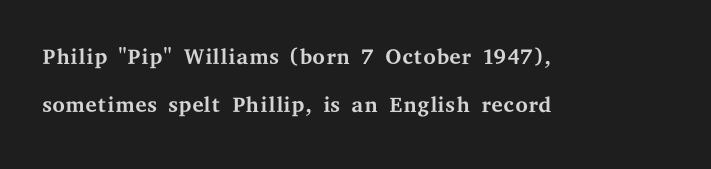
{"serif": "yes", "italic": "no", "bold": "no", "weight": "regular", "width": "wide", "stroke_contrast": "medium", "x_height": "medium", "monospaced": "no", "underline": "no", "align": "left", "line_spacing": "normal", "line_spacing_ratio": 1.49, "letter_spacing": "normal", "letter_spacing_em": 0.0, "glyph_px": 32}
